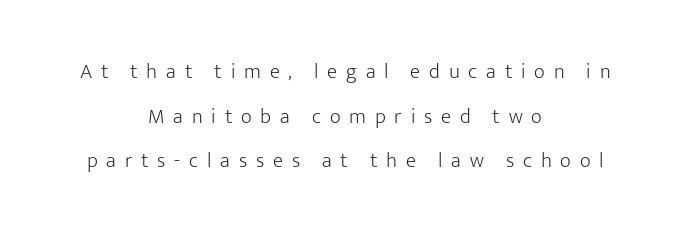
Q: Is the text bold? A: No.
Q: Is the text italic (slanted)? A: No, it is upright.
Q: Is the text underlined? A: No.
Q: How is the paragraph aligned? A: Centered.
Q: Is the spacing between letters normal or unusually wide? A: Unusually wide.
Q: Is the spacing between lines tight, normal or loose? A: Loose.
